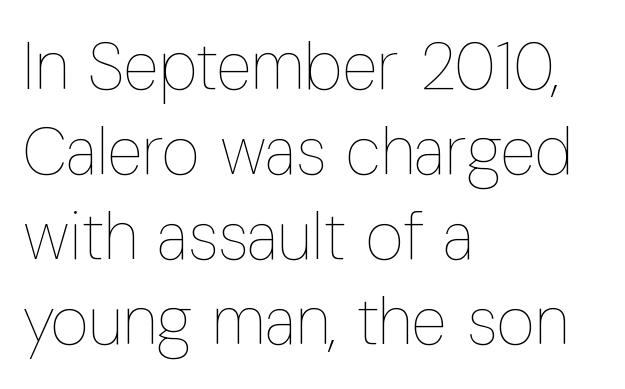
{"italic": "no", "bold": "no", "weight": "thin", "width": "condensed", "stroke_contrast": "low", "x_height": "medium", "monospaced": "no", "underline": "no", "align": "left", "line_spacing": "normal", "line_spacing_ratio": 1.29, "letter_spacing": "normal", "letter_spacing_em": 0.0, "glyph_px": 66}
